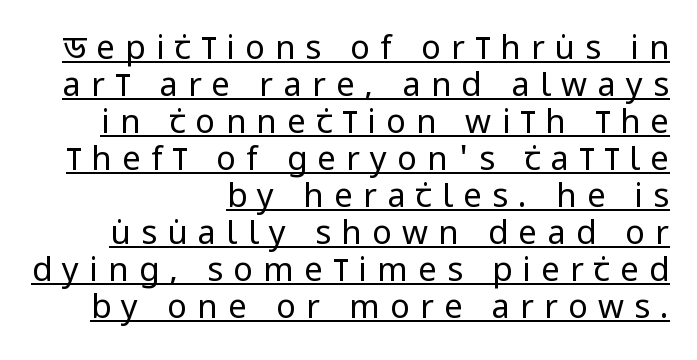
Tightly led — the rows are bunched. Heft: none added — not bold. Here the designer chose a conventional face with non-uniform glyph widths. Glyph-to-glyph distance is far greater than everyday printed text. Look at the bottom of the vertical strokes: they stop flat, with no serifs.
